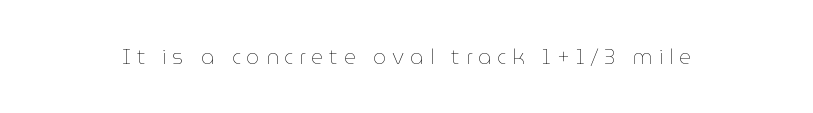
{"italic": "no", "bold": "no", "underline": "no", "letter_spacing": "wide", "letter_spacing_em": 0.28, "glyph_px": 21}
